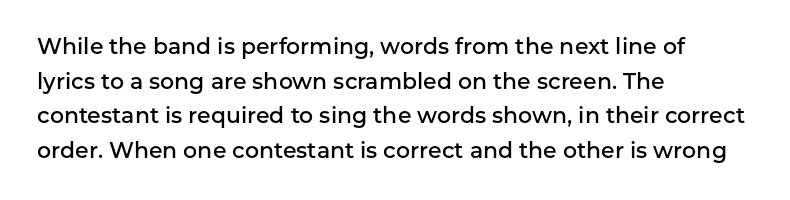
{"italic": "no", "bold": "semi", "underline": "no", "align": "left", "line_spacing": "normal", "line_spacing_ratio": 1.57, "letter_spacing": "normal", "letter_spacing_em": 0.0, "glyph_px": 22}
